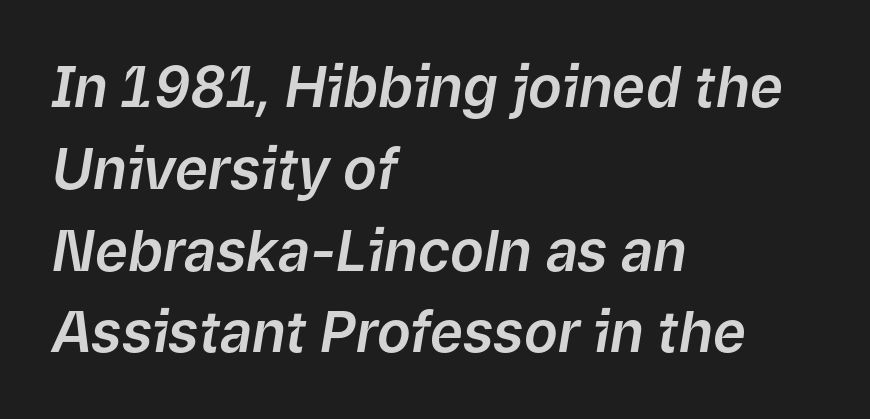
The image shows 56 px text type, italic (leaning right); set left-aligned, normal line spacing (1.46x), normal letter spacing, not underlined; low stroke contrast and a medium x-height.
